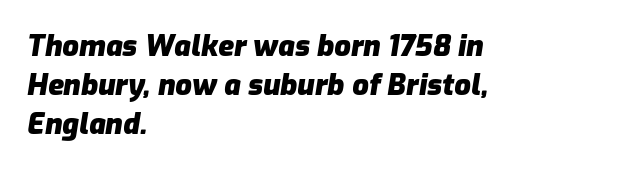
One-word summary of the alignment: left. Just letters on the line, the space beneath them empty. These lines are rendered in a variable-pitch font. What weight is shown? A full bold with thick strokes. Nobody touched the tracking dial on this one.
